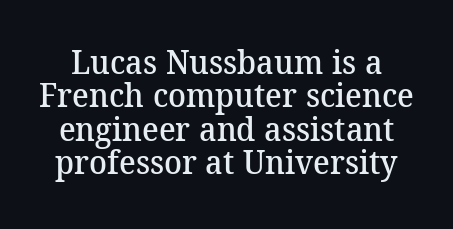
{"serif": "yes", "bold": "semi", "weight": "semibold", "width": "normal", "stroke_contrast": "medium", "x_height": "medium", "monospaced": "no", "underline": "no", "line_spacing": "tight", "line_spacing_ratio": 1.01, "letter_spacing": "normal", "letter_spacing_em": 0.0, "glyph_px": 33}
